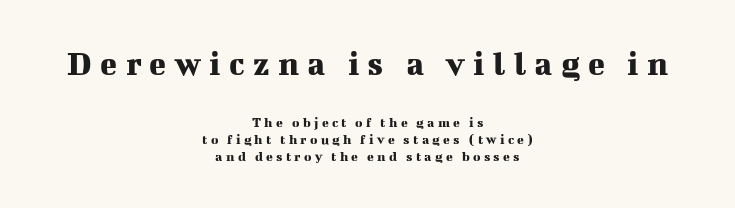
Words float on clear page, feet unadorned. The letters stand straight up with perfectly vertical stems. Is the block centered? Yes — each line is placed symmetrically about the middle. The letterforms stand isolated, each surrounded by extra space. In terms of letterform style, serifs are clearly present. Top chunk: large. Bottom chunk: small.
